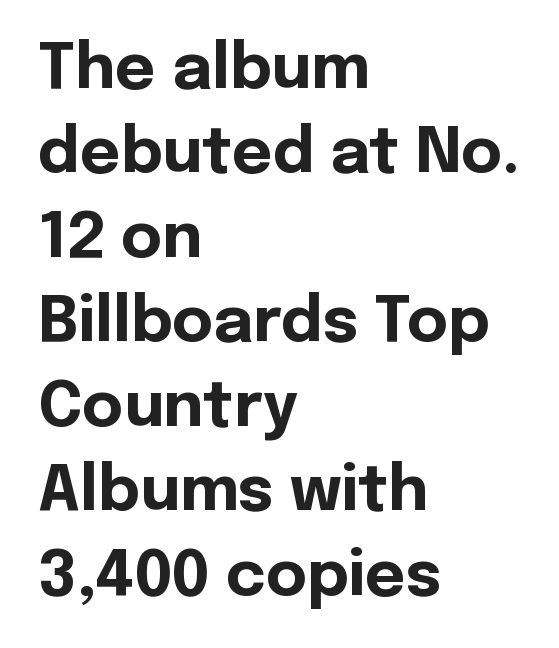
No feet cap the strokes, marking this as sans-serif type. A normal amount of white space separates one row of letters from the next. Does the lettering tilt? It doesn't — this is upright. Unmarked baselines from the first word to the last. Each word holds together tightly as a unit, with standard inter-letter gaps.
